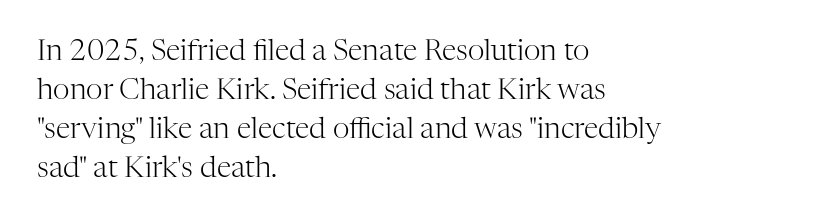
{"serif": "yes", "italic": "no", "bold": "no", "weight": "light", "width": "normal", "stroke_contrast": "high", "x_height": "medium", "monospaced": "no", "underline": "no", "align": "left", "line_spacing": "normal", "line_spacing_ratio": 1.35, "letter_spacing": "normal", "letter_spacing_em": 0.0, "glyph_px": 29}
